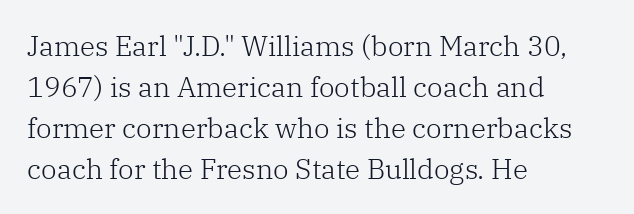
{"serif": "yes", "italic": "no", "bold": "no", "weight": "light", "width": "normal", "stroke_contrast": "low", "x_height": "medium", "monospaced": "no", "underline": "no", "align": "left", "line_spacing": "normal", "line_spacing_ratio": 1.46, "letter_spacing": "normal", "letter_spacing_em": 0.0, "glyph_px": 28}
